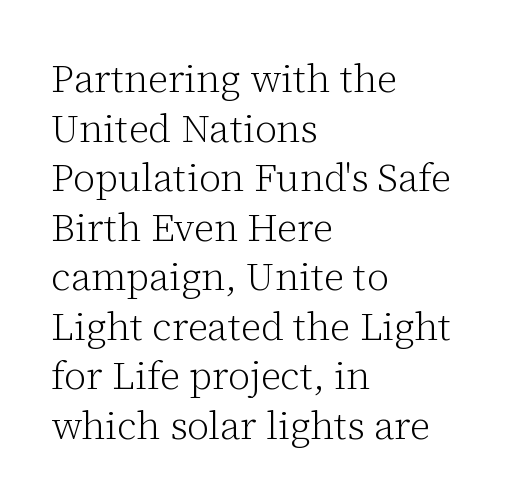
The image shows 39 px light serif type, upright; set left-aligned, normal line spacing (1.27x), normal letter spacing, not underlined; low stroke contrast and a medium x-height.
